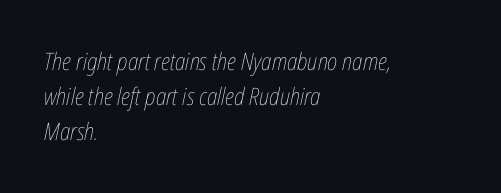
{"italic": "yes", "lean": "right", "slant_degrees": 12, "bold": "no", "underline": "no", "align": "left", "line_spacing": "normal", "line_spacing_ratio": 1.46, "letter_spacing": "normal", "letter_spacing_em": 0.0, "glyph_px": 24}
